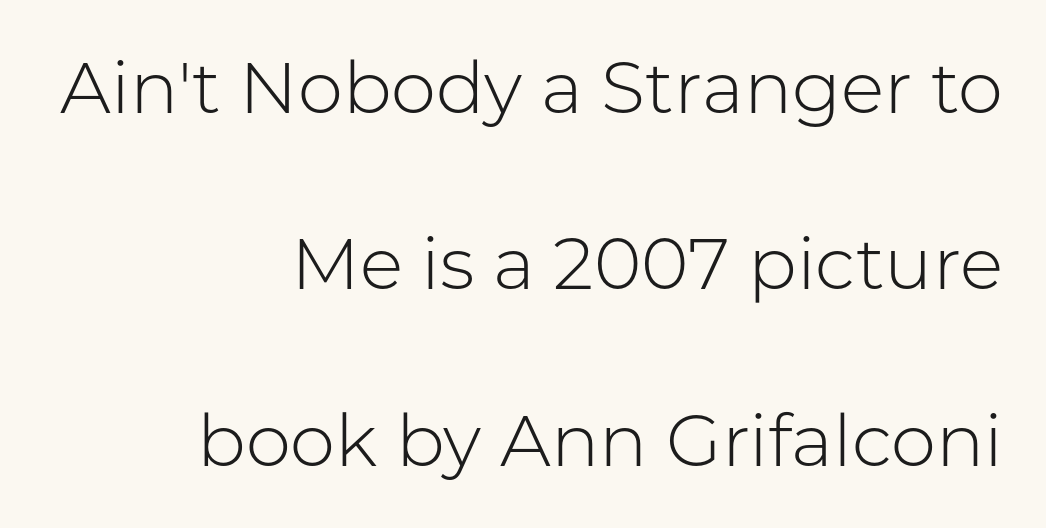
Observe the ordinary spacing: letters are neighbours, not strangers. This rendering features lettering with no underline. Each line ends at the same right margin while the left side varies. The letters stand straight up with perfectly vertical stems.
